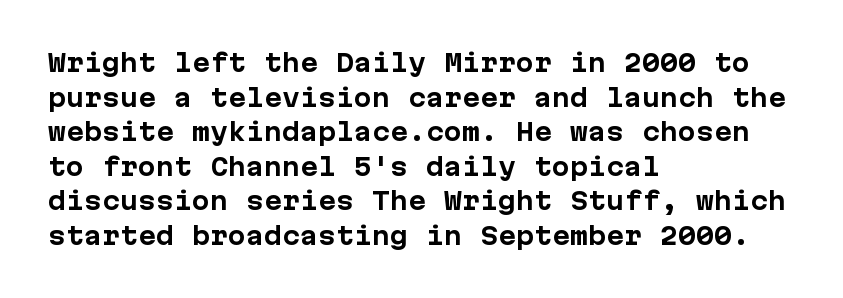
Q: Is the text bold? A: Yes.
Q: Is the text italic (slanted)? A: No, it is upright.
Q: Is the text underlined? A: No.
Q: How is the paragraph aligned? A: Left-aligned.
Q: Is the spacing between letters normal or unusually wide? A: Normal.
Q: Is the spacing between lines tight, normal or loose? A: Normal.
